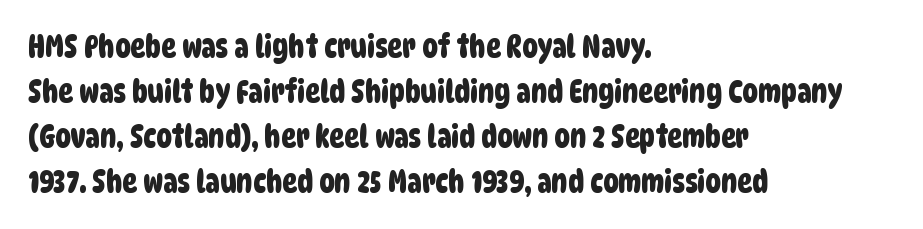
Q: Is the typeface a serif or a sans-serif typeface? A: Sans-serif.
Q: Is the text underlined? A: No.
Q: How is the paragraph aligned? A: Left-aligned.
Q: Is the spacing between letters normal or unusually wide? A: Normal.
Q: Is the spacing between lines tight, normal or loose? A: Normal.
Q: Width (condensed, normal, or wide)? A: Condensed.
Q: Stroke contrast? A: Low.
Q: x-height? A: Large.
Q: Monospaced? A: No.
